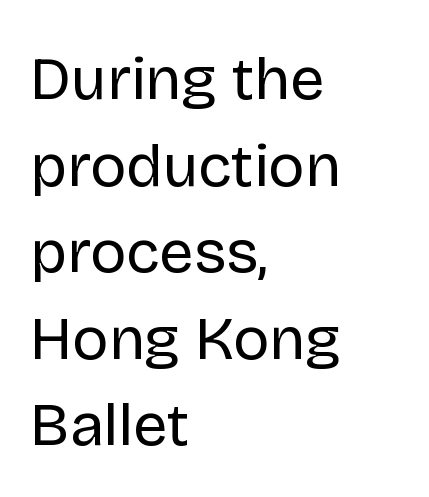
{"serif": "no", "italic": "no", "bold": "no", "weight": "regular", "width": "normal", "stroke_contrast": "low", "x_height": "large", "monospaced": "no", "underline": "no", "align": "left", "line_spacing": "normal", "line_spacing_ratio": 1.42, "letter_spacing": "normal", "letter_spacing_em": 0.0, "glyph_px": 61}
